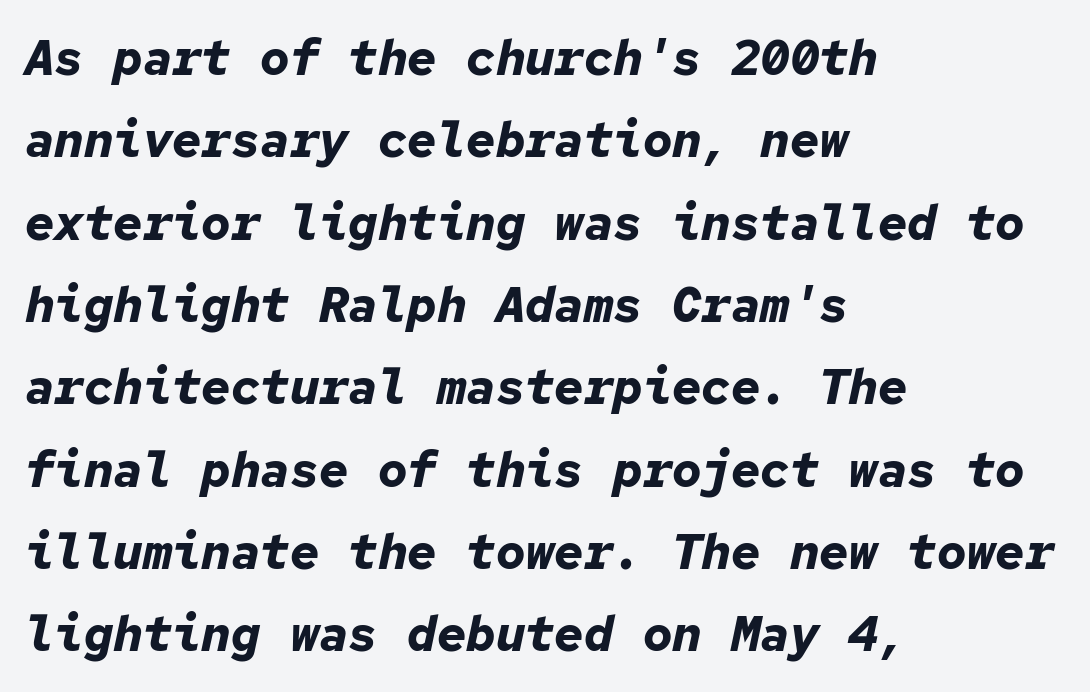
Q: Is the text bold? A: Yes.
Q: Is the text italic (slanted)? A: Yes, it leans right by about 12 degrees.
Q: Is the text underlined? A: No.
Q: How is the paragraph aligned? A: Left-aligned.
Q: Is the spacing between letters normal or unusually wide? A: Normal.
Q: Is the spacing between lines tight, normal or loose? A: Normal.
Q: Width (condensed, normal, or wide)? A: Normal.
Q: Stroke contrast? A: Low.
Q: x-height? A: Medium.
Q: Monospaced? A: Yes.
